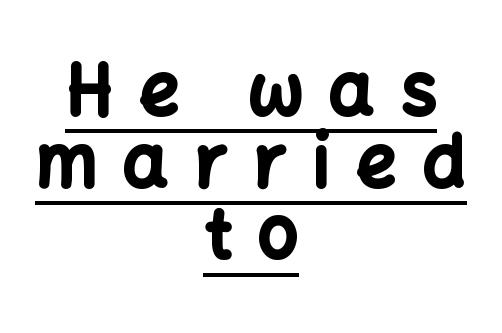
The specimen reads as upright at a glance. The letters are bold, with thick, heavy strokes. In terms of letterform style, serifs are entirely absent. Between one letter and the next there's a generous, obvious gap.
